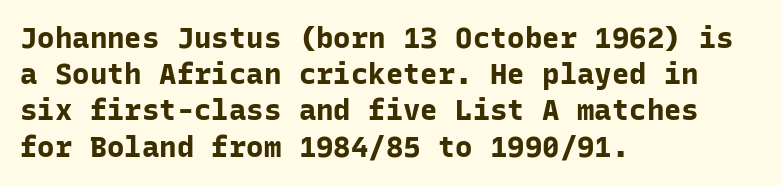
{"serif": "no", "italic": "no", "bold": "yes", "weight": "bold", "width": "normal", "stroke_contrast": "low", "x_height": "medium", "monospaced": "yes", "underline": "no", "align": "left", "line_spacing": "normal", "line_spacing_ratio": 1.25, "letter_spacing": "normal", "letter_spacing_em": 0.0, "glyph_px": 29}
